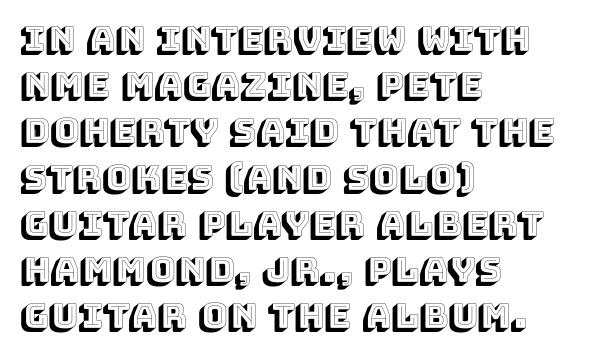
The leading is moderate, giving the passage an even texture. Each row of text sits above clean, open space. Looks like regular typesetting: each glyph gets only the width it needs. Spacing between characters is what you'd get straight out of the box. Caption: multi-line text, flush left, ragged right. Is there any slant? The stems are plumb.
